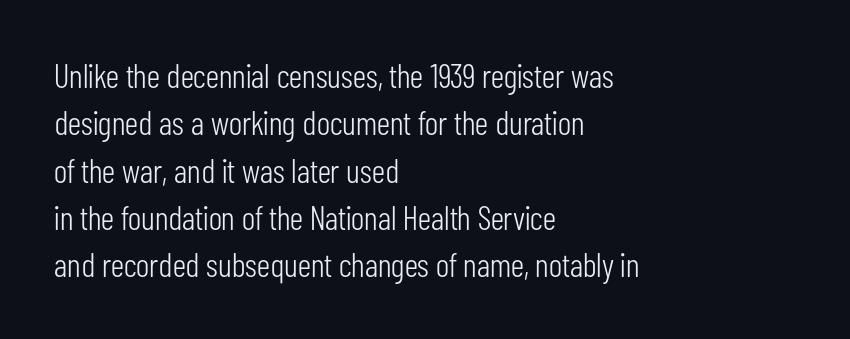
Q: Is the text bold? A: No.
Q: Is the text italic (slanted)? A: No, it is upright.
Q: Is the typeface a serif or a sans-serif typeface? A: Sans-serif.
Q: Is the text underlined? A: No.
Q: How is the paragraph aligned? A: Left-aligned.
Q: Is the spacing between letters normal or unusually wide? A: Normal.
Q: Is the spacing between lines tight, normal or loose? A: Normal.
Q: Width (condensed, normal, or wide)? A: Condensed.
Q: Stroke contrast? A: Low.
Q: x-height? A: Medium.
Q: Monospaced? A: No.
